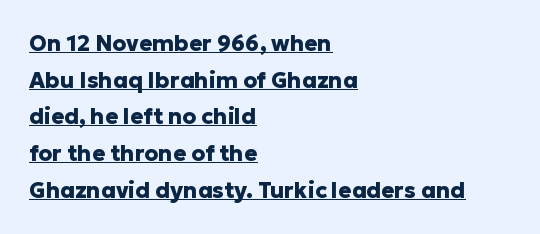
Notice how a bar underscores the lettering throughout. These lines keep a tight, regular rhythm from letter to letter. Horizontal alignment here is leftward, the default for most running prose. Bold? Absolutely — the strokes are thick and heavy. Posture: vertical.
